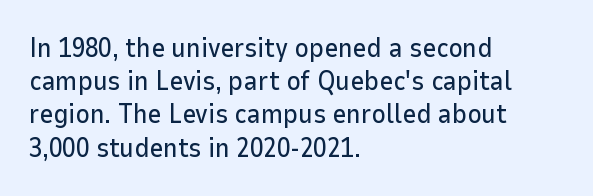
Q: Is the text italic (slanted)? A: No, it is upright.
Q: Is the text underlined? A: No.
Q: How is the paragraph aligned? A: Left-aligned.
Q: Is the spacing between letters normal or unusually wide? A: Normal.
